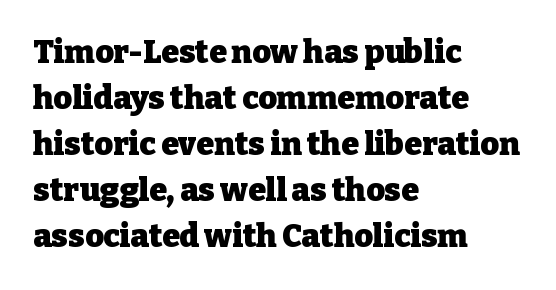
Q: Is the text bold? A: Yes.
Q: Is the text italic (slanted)? A: No, it is upright.
Q: Is the typeface a serif or a sans-serif typeface? A: Serif.
Q: Is the text underlined? A: No.
Q: How is the paragraph aligned? A: Left-aligned.
Q: Is the spacing between letters normal or unusually wide? A: Normal.
Q: Is the spacing between lines tight, normal or loose? A: Normal.
Q: Width (condensed, normal, or wide)? A: Normal.
Q: Stroke contrast? A: Low.
Q: x-height? A: Medium.
Q: Monospaced? A: No.
